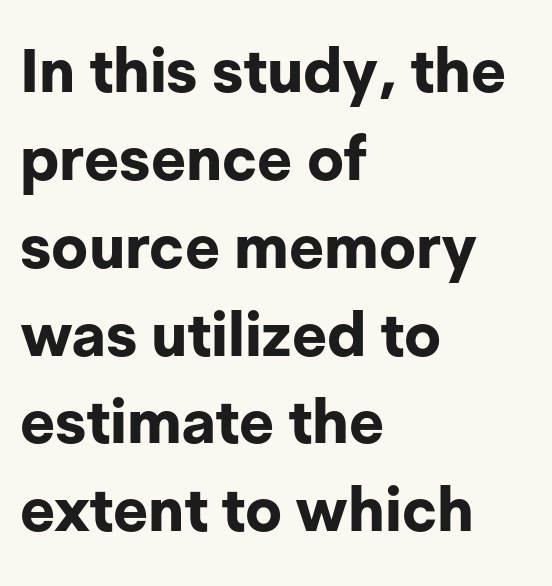
This sample uses a sans-serif face. There is no visible air inserted between adjacent glyphs. Is the block centered? No — it sits flush against the left margin. Set as a true bold cut, around the 700 mark. These lines are rendered in a variable-pitch font. The strip under each line holds only bare page.
